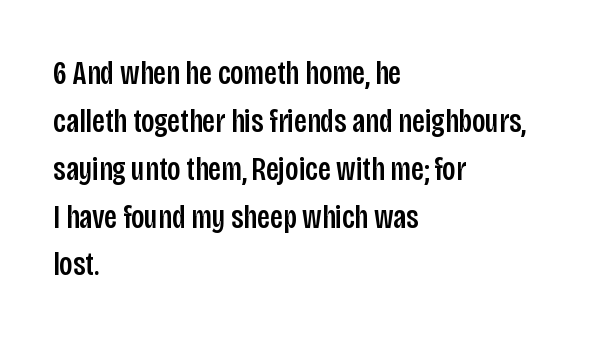
{"serif": "no", "italic": "no", "width": "condensed", "stroke_contrast": "low", "x_height": "large", "monospaced": "no", "underline": "no", "align": "left", "line_spacing": "normal", "line_spacing_ratio": 1.45, "letter_spacing": "normal", "letter_spacing_em": 0.0, "glyph_px": 33}
